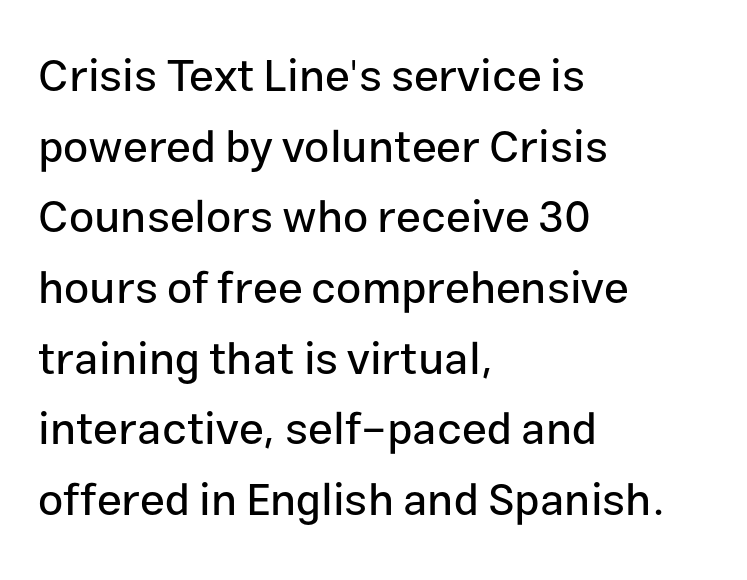
The image shows 45 px sans-serif type, upright; set left-aligned, normal line spacing (1.57x), normal letter spacing, not underlined; low stroke contrast and a medium x-height.
